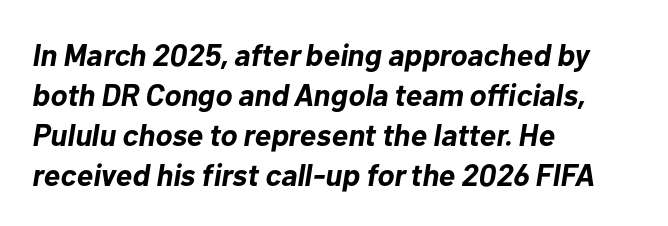
Tracking here is standard; glyphs follow each other at the usual distance. Left-aligned paragraph, ragged on the right. One glance says typical: line gaps are just what's usual. A typesetter would call this proportional, since set widths differ per character. Compared with ordinary roman type, these characters are visibly tilted. A dark, heavy texture on the line: the type is bold.
